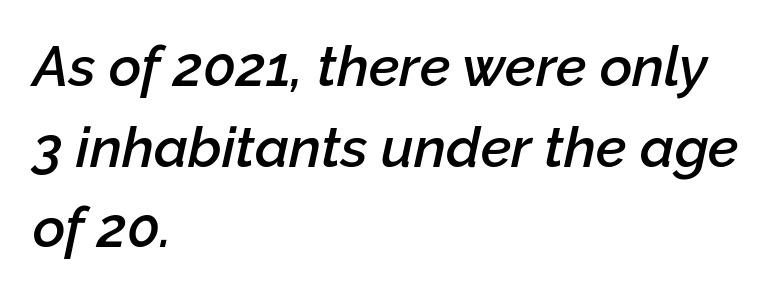
The image shows 56 px semibold type, italic (leaning right); set left-aligned, normal line spacing (1.44x), normal letter spacing, not underlined; low stroke contrast and a medium x-height.
